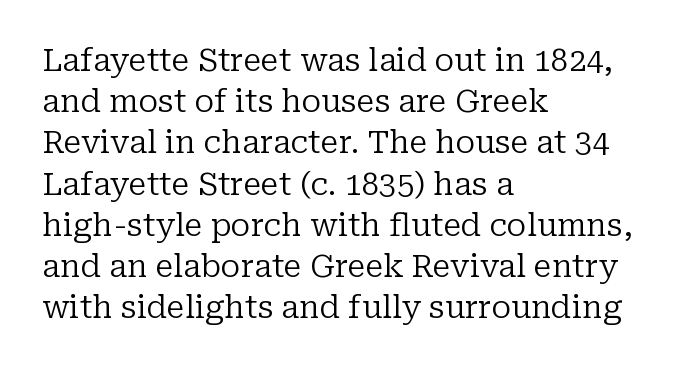
Q: Is the text bold? A: No.
Q: Is the text italic (slanted)? A: No, it is upright.
Q: Is the typeface a serif or a sans-serif typeface? A: Serif.
Q: Is the text underlined? A: No.
Q: How is the paragraph aligned? A: Left-aligned.
Q: Is the spacing between letters normal or unusually wide? A: Normal.
Q: Is the spacing between lines tight, normal or loose? A: Normal.
Q: Width (condensed, normal, or wide)? A: Normal.
Q: Stroke contrast? A: Low.
Q: x-height? A: Medium.
Q: Monospaced? A: No.
